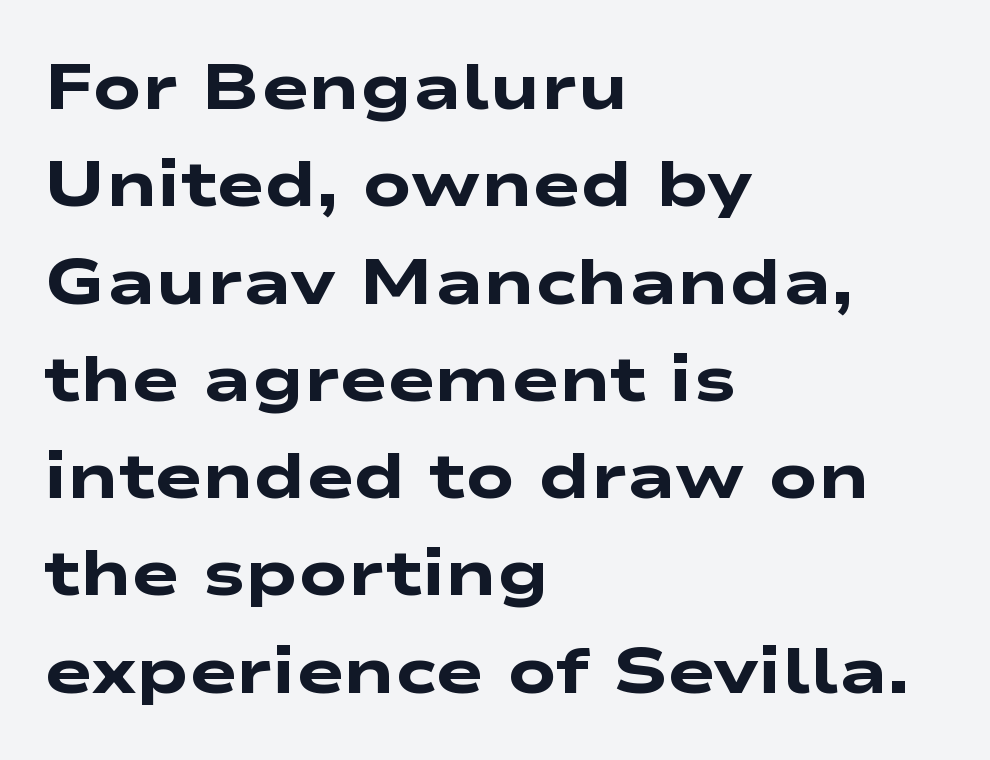
Q: Is the text bold? A: Yes.
Q: Is the typeface a serif or a sans-serif typeface? A: Sans-serif.
Q: Is the text underlined? A: No.
Q: How is the paragraph aligned? A: Left-aligned.
Q: Is the spacing between letters normal or unusually wide? A: Normal.
Q: Is the spacing between lines tight, normal or loose? A: Normal.
Q: Width (condensed, normal, or wide)? A: Wide.
Q: Stroke contrast? A: Low.
Q: x-height? A: Medium.
Q: Monospaced? A: No.
